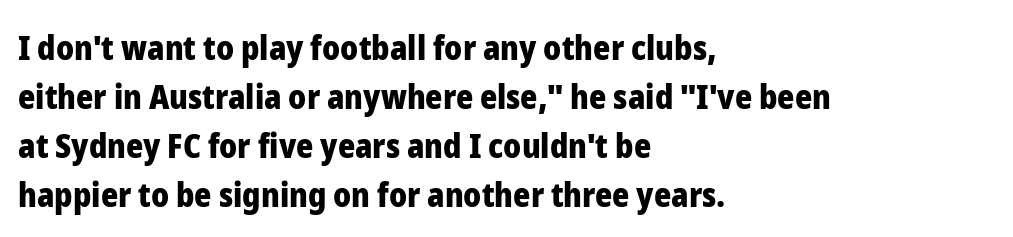
The image shows 33 px heavy sans-serif type, upright; set left-aligned, normal line spacing (1.48x), normal letter spacing, not underlined; low stroke contrast and a medium x-height.
